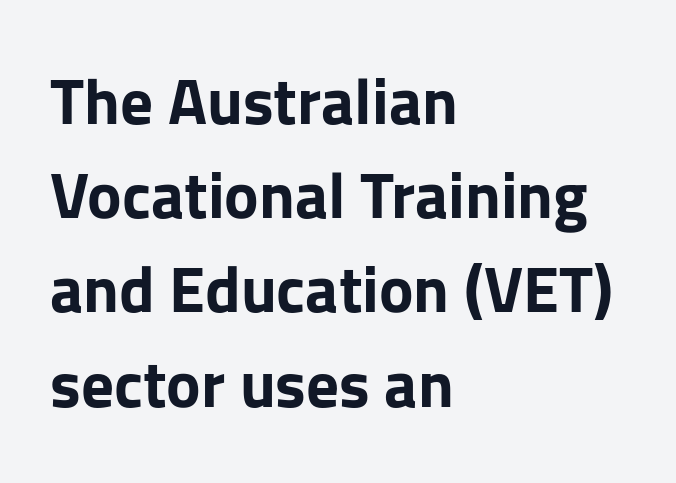
The image shows 65 px bold sans-serif type, upright; set left-aligned, normal line spacing (1.45x), normal letter spacing, not underlined; low stroke contrast and a medium x-height.
